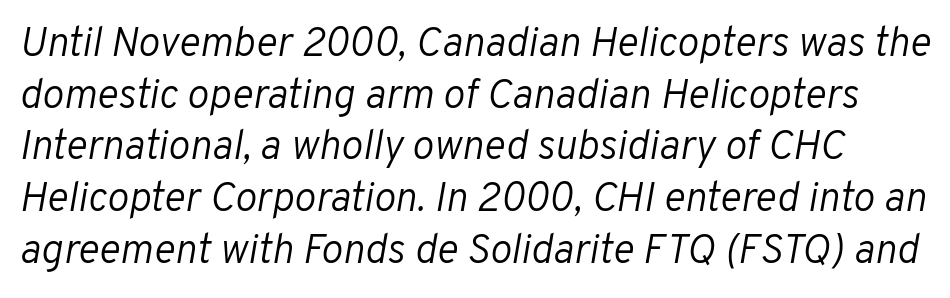
Q: Is the text bold? A: No.
Q: Is the text italic (slanted)? A: Yes, it leans right by about 10 degrees.
Q: Is the text underlined? A: No.
Q: Is the spacing between letters normal or unusually wide? A: Normal.
Q: Is the spacing between lines tight, normal or loose? A: Normal.
Q: Width (condensed, normal, or wide)? A: Normal.
Q: Stroke contrast? A: Low.
Q: x-height? A: Medium.
Q: Monospaced? A: No.
